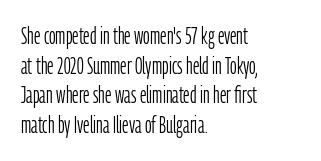
The lines sit at an ordinary, default distance from one another. The rag falls on the right side of this text block. The characters are drawn with everyday or finer stroke widths. Descender tails drop into unmarked territory.
